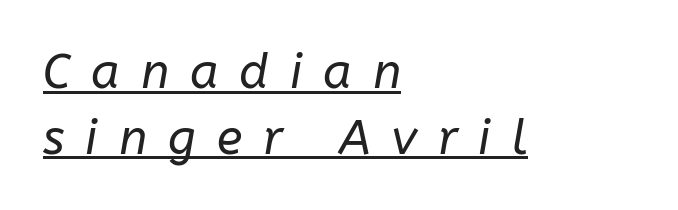
Q: Is the text bold? A: No.
Q: Is the text italic (slanted)? A: Yes, it leans right by about 10 degrees.
Q: Is the text underlined? A: Yes.
Q: How is the paragraph aligned? A: Left-aligned.
Q: Is the spacing between letters normal or unusually wide? A: Unusually wide.
Q: Is the spacing between lines tight, normal or loose? A: Normal.
Q: Width (condensed, normal, or wide)? A: Normal.
Q: Stroke contrast? A: Low.
Q: x-height? A: Medium.
Q: Monospaced? A: No.
